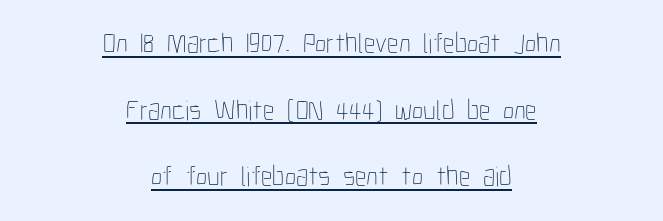
{"italic": "no", "bold": "no", "weight": "thin", "width": "condensed", "stroke_contrast": "low", "x_height": "medium", "monospaced": "no", "underline": "yes", "align": "center", "line_spacing": "loose", "line_spacing_ratio": 2.38, "letter_spacing": "normal", "letter_spacing_em": 0.0, "glyph_px": 28}
